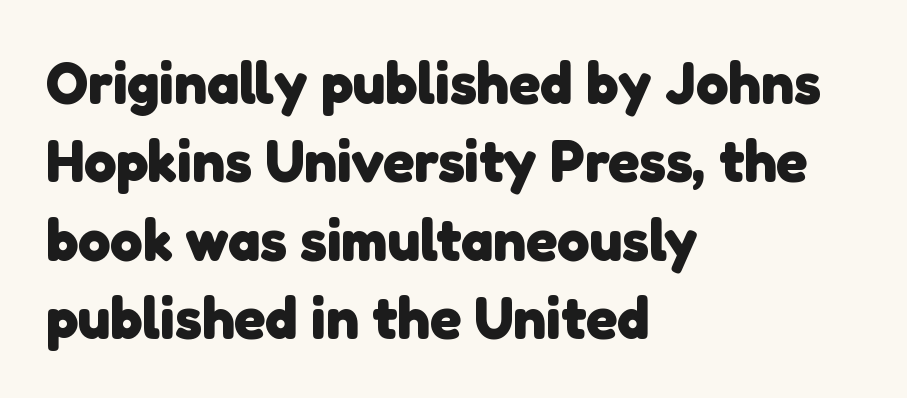
This rendering uses left alignment, leaving the right contour irregular. Reading down the column, the eye jumps a familiar distance to each next line. The rendering keeps characters at their native spacing. Each letter keeps its own natural width here, so spacing adapts to shape.
